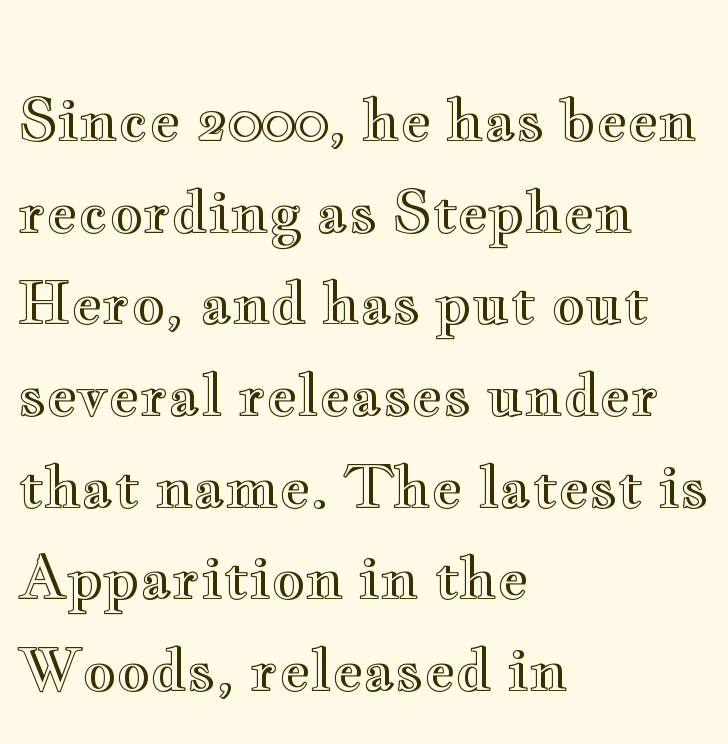
Q: Is the text italic (slanted)? A: No, it is upright.
Q: Is the text underlined? A: No.
Q: How is the paragraph aligned? A: Left-aligned.
Q: Is the spacing between letters normal or unusually wide? A: Normal.
Q: Is the spacing between lines tight, normal or loose? A: Normal.
Q: Width (condensed, normal, or wide)? A: Wide.
Q: x-height? A: Small.
Q: Monospaced? A: No.
